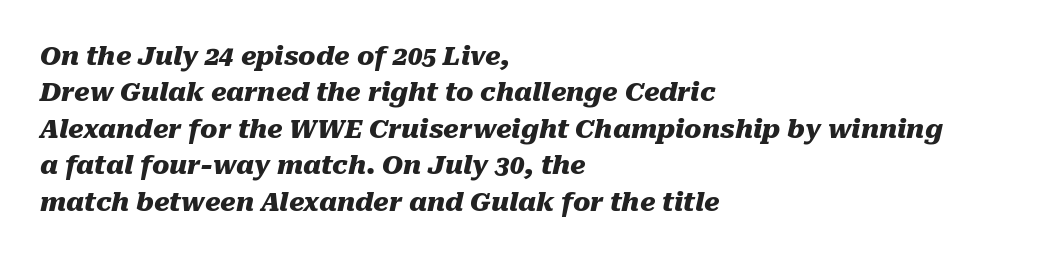
{"italic": "yes", "lean": "right", "slant_degrees": 10, "bold": "yes", "underline": "no", "align": "left", "line_spacing": "normal", "line_spacing_ratio": 1.4, "letter_spacing": "normal", "letter_spacing_em": 0.0, "glyph_px": 26}
